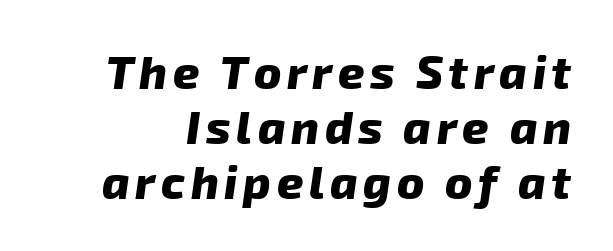
The image shows 46 px heavy sans-serif type; set line spacing 1.2x, not underlined; low stroke contrast and a medium x-height.
